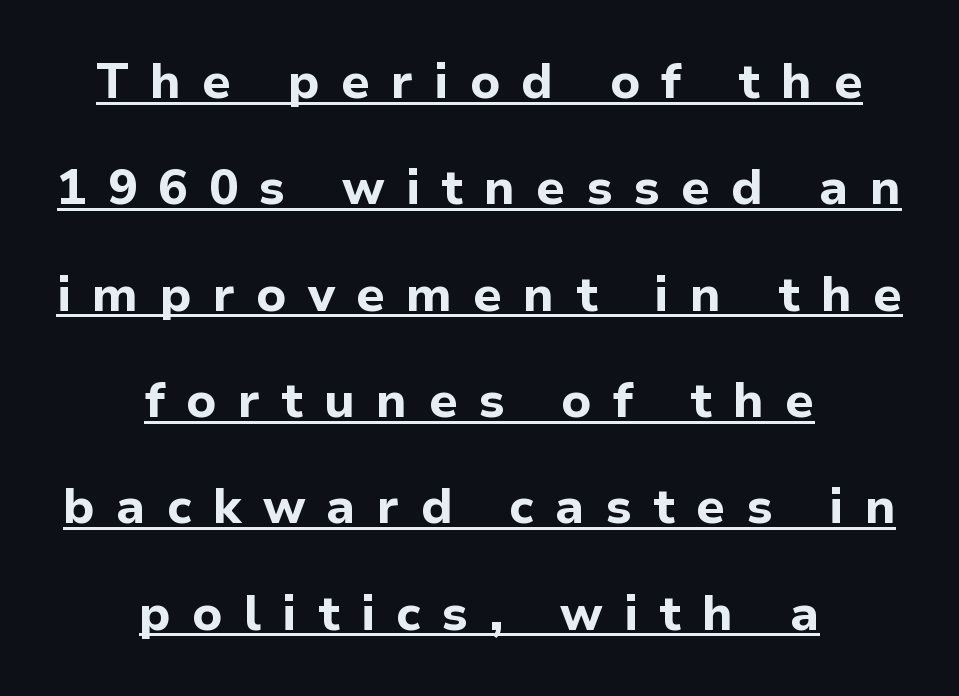
Summary of weight: heavy, a full bold. There is plenty of visible air inserted between adjacent glyphs. You could fit nearly another row in the gap between these rows. Ordinary non-slanted type is in use. Is this a fixed-width face? No — the glyphs have proportional, varying widths. A sans-serif font was chosen for this passage.
